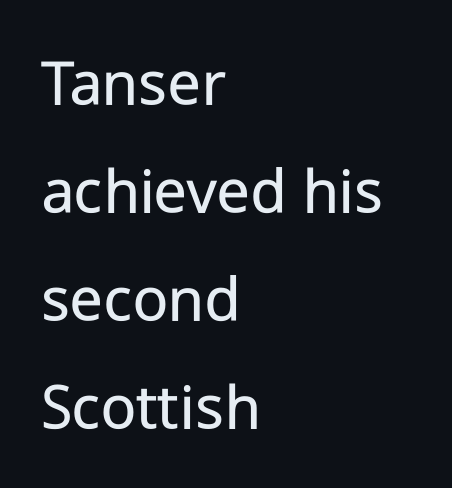
The image shows 68 px regular-weight sans-serif type, upright; set left-aligned, normal line spacing (1.59x), normal letter spacing, not underlined; low stroke contrast and a medium x-height.
